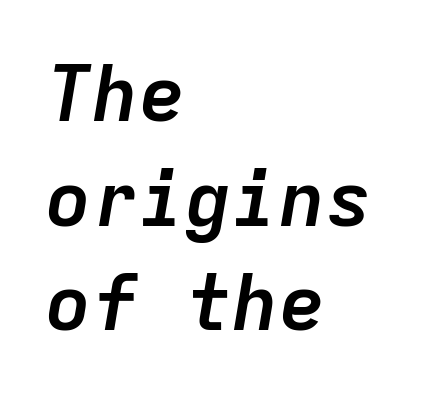
Q: Is the text bold? A: Yes.
Q: Is the text italic (slanted)? A: Yes, it leans right by about 9 degrees.
Q: Is the text underlined? A: No.
Q: How is the paragraph aligned? A: Left-aligned.
Q: Is the spacing between letters normal or unusually wide? A: Normal.
Q: Is the spacing between lines tight, normal or loose? A: Normal.
Q: Width (condensed, normal, or wide)? A: Normal.
Q: Stroke contrast? A: Low.
Q: x-height? A: Medium.
Q: Monospaced? A: Yes.
